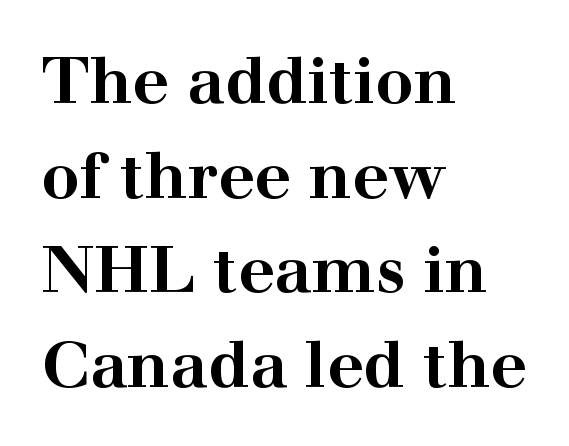
The text block is weighted toward the left margin, trailing off unevenly rightward. The foot of each line stays bare and open. Rendered with straight, roman letterforms. You could call the tracking neutral — neither tight nor loose. Small tapered or slab feet sit at the stroke ends, so this counts as serif.
